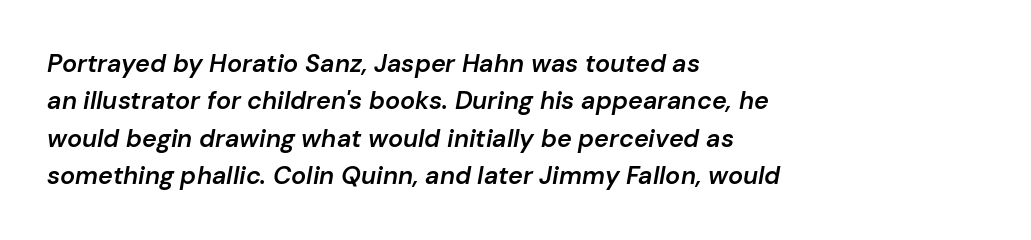
Notice how the stems are inclined rather than vertical — that's the hallmark of italics. Layout note: lines flush left. I'd describe the lettering as semibold — firm but not a full bold. Spacing between characters is what you'd get straight out of the box.
